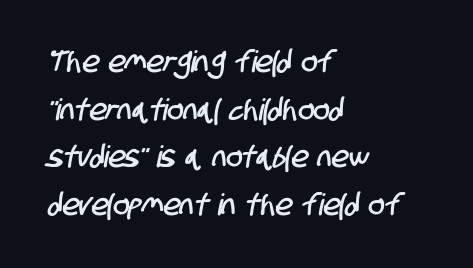
{"serif": "no", "width": "condensed", "stroke_contrast": "low", "x_height": "large", "monospaced": "no", "underline": "no", "align": "left", "line_spacing": "normal", "line_spacing_ratio": 1.59, "letter_spacing": "normal", "letter_spacing_em": 0.0, "glyph_px": 30}
